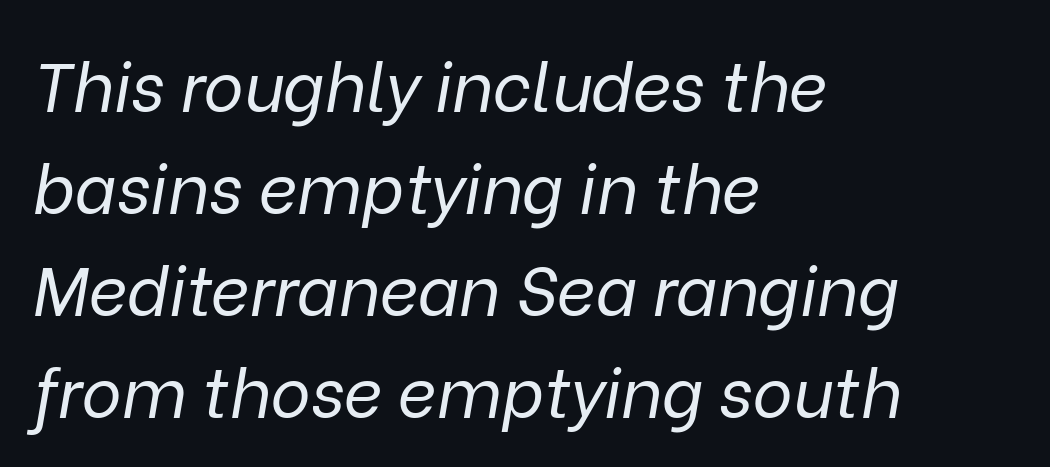
{"italic": "yes", "lean": "right", "slant_degrees": 9, "bold": "no", "weight": "regular", "width": "normal", "stroke_contrast": "low", "x_height": "medium", "monospaced": "no", "underline": "no", "align": "left", "line_spacing": "normal", "line_spacing_ratio": 1.5, "letter_spacing": "normal", "letter_spacing_em": 0.0, "glyph_px": 68}
